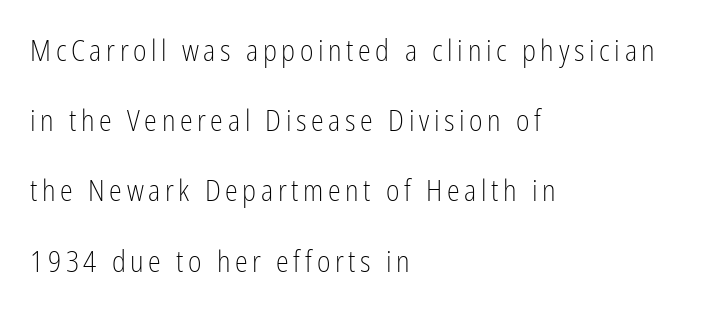
Nothing sits at the stroke ends, so this counts as sans-serif. The axis of the letterforms is exactly vertical. A clean baseline with only descenders dipping below it. The compositor pushed each line to the left boundary.
